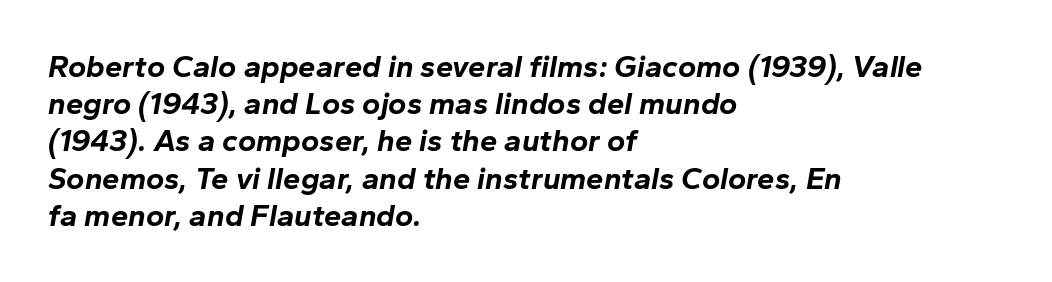
Q: Is the text bold? A: Yes.
Q: Is the text italic (slanted)? A: Yes, it leans right by about 10 degrees.
Q: Is the text underlined? A: No.
Q: How is the paragraph aligned? A: Left-aligned.
Q: Is the spacing between letters normal or unusually wide? A: Normal.
Q: Width (condensed, normal, or wide)? A: Normal.
Q: Stroke contrast? A: Low.
Q: x-height? A: Medium.
Q: Monospaced? A: No.
